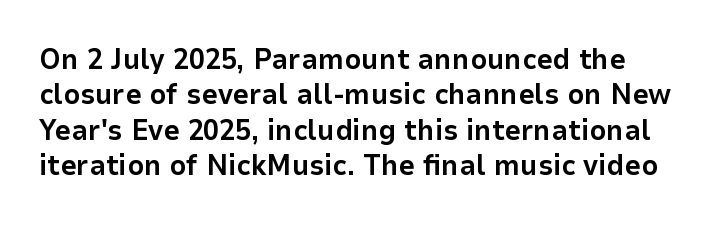
The image shows 29 px bold sans-serif type, upright; set line spacing 1.22x, normal letter spacing, not underlined; low stroke contrast and a medium x-height.
